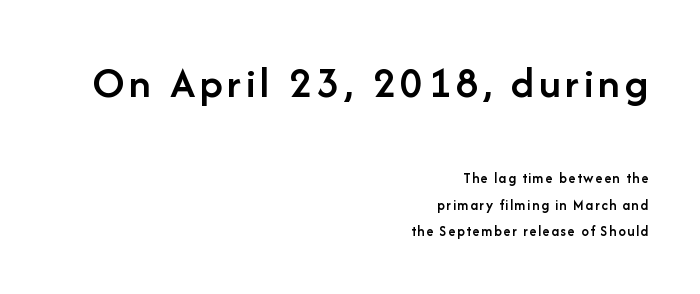
{"serif": "no", "italic": "no", "bold": "semi", "weight": "semibold", "width": "normal", "stroke_contrast": "low", "x_height": "medium", "monospaced": "no", "underline": "no", "align": "right", "line_spacing_ratio": 1.78, "larger_block": "first", "size_ratio": 3.0, "glyph_px": 45}
